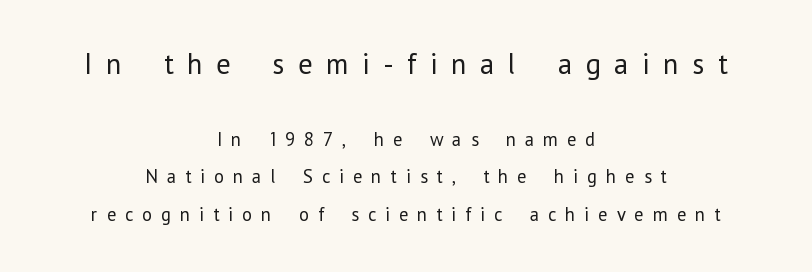
{"serif": "no", "italic": "no", "bold": "no", "weight": "regular", "width": "normal", "stroke_contrast": "low", "x_height": "medium", "monospaced": "no", "underline": "no", "align": "center", "line_spacing": "loose", "line_spacing_ratio": 1.98, "letter_spacing": "wide", "letter_spacing_em": 0.47, "larger_block": "first", "size_ratio": 1.53, "glyph_px": 29}
